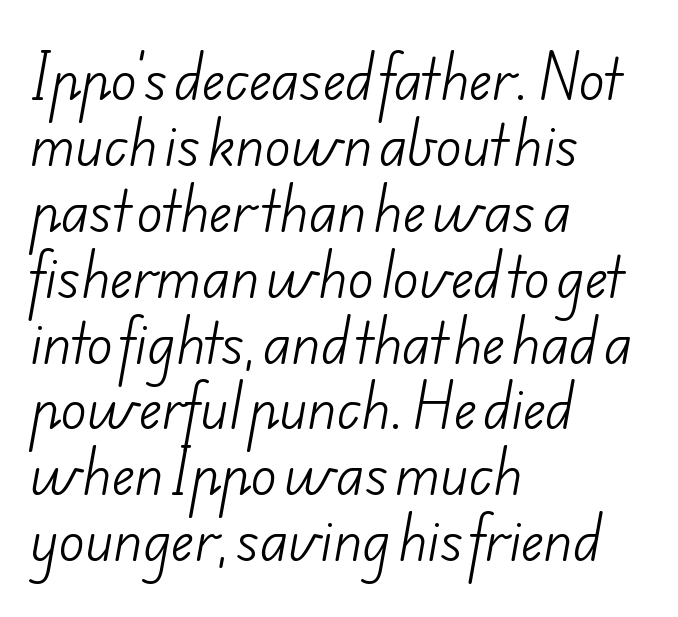
{"serif": "no", "bold": "no", "weight": "light", "width": "normal", "stroke_contrast": "low", "x_height": "small", "monospaced": "no", "underline": "no", "align": "left", "line_spacing_ratio": 1.22, "letter_spacing": "normal", "letter_spacing_em": 0.0, "glyph_px": 54}
